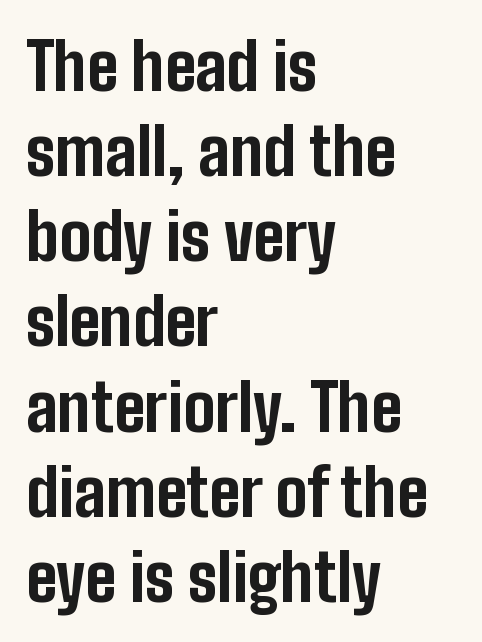
Q: Is the text bold? A: Yes.
Q: Is the text italic (slanted)? A: No, it is upright.
Q: Is the typeface a serif or a sans-serif typeface? A: Sans-serif.
Q: Is the text underlined? A: No.
Q: How is the paragraph aligned? A: Left-aligned.
Q: Is the spacing between letters normal or unusually wide? A: Normal.
Q: Is the spacing between lines tight, normal or loose? A: Normal.
Q: Width (condensed, normal, or wide)? A: Condensed.
Q: Stroke contrast? A: Low.
Q: x-height? A: Medium.
Q: Monospaced? A: No.
